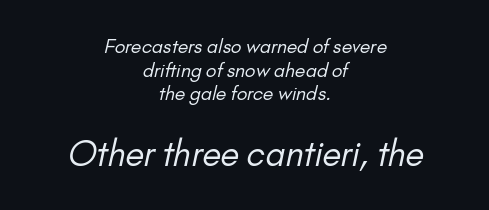
{"serif": "no", "bold": "no", "weight": "regular", "width": "normal", "stroke_contrast": "low", "x_height": "small", "monospaced": "no", "underline": "no", "align": "center", "line_spacing_ratio": 1.24, "letter_spacing": "normal", "letter_spacing_em": 0.0, "larger_block": "second", "size_ratio": 1.79, "glyph_px": 34}
